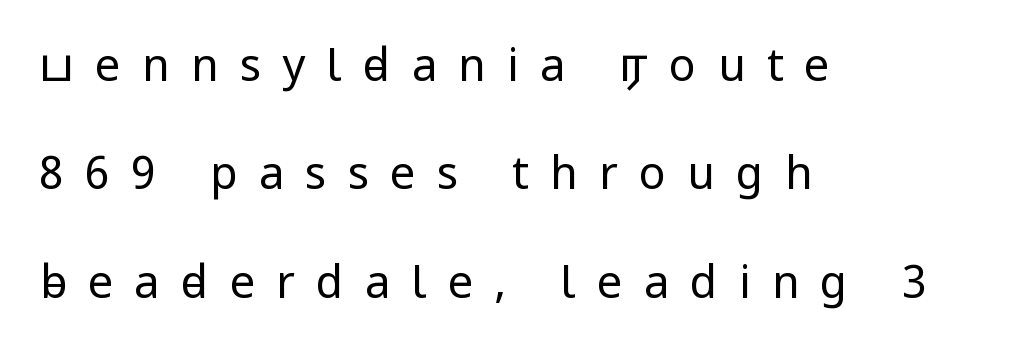
The image shows 45 px regular-weight, condensed sans-serif type, upright; set left-aligned, loose line spacing (2.41x), unusually wide letter spacing (+0.47 em), not underlined; low stroke contrast and a large x-height.
